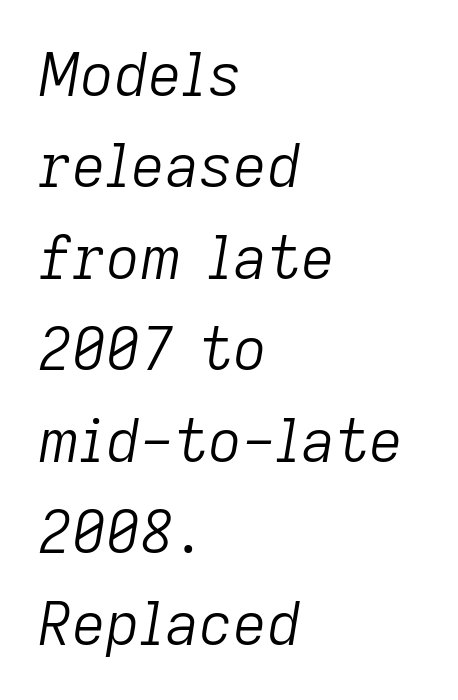
The image shows 59 px light type, italic (leaning right); set left-aligned, normal line spacing (1.55x), normal letter spacing, not underlined; low stroke contrast and a medium x-height.
